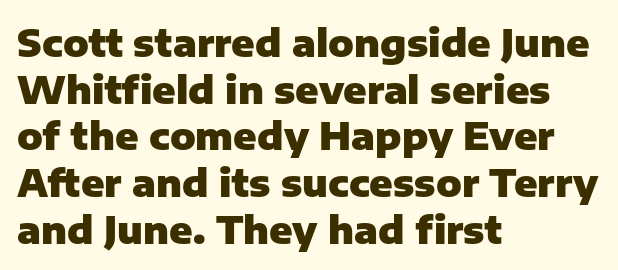
{"serif": "no", "italic": "no", "bold": "yes", "weight": "heavy", "width": "normal", "stroke_contrast": "low", "x_height": "medium", "monospaced": "no", "underline": "no", "align": "left", "line_spacing_ratio": 1.23, "letter_spacing": "normal", "letter_spacing_em": 0.0, "glyph_px": 38}
